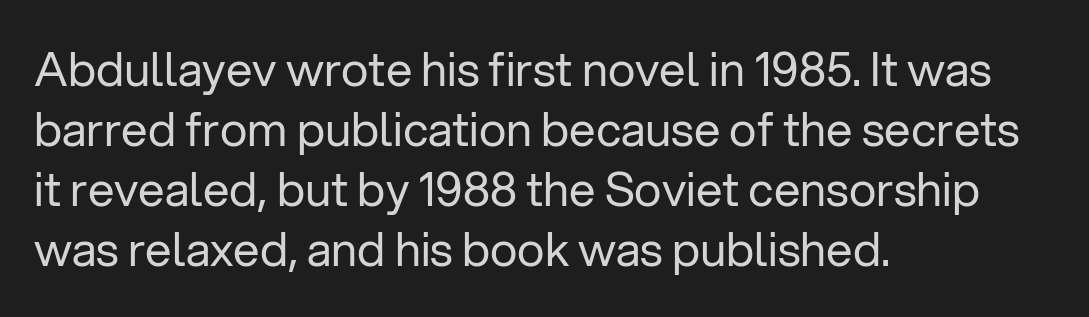
{"serif": "no", "italic": "no", "bold": "no", "weight": "regular", "width": "normal", "stroke_contrast": "low", "x_height": "medium", "monospaced": "no", "underline": "no", "align": "left", "line_spacing": "normal", "line_spacing_ratio": 1.28, "letter_spacing": "normal", "letter_spacing_em": 0.0, "glyph_px": 47}
